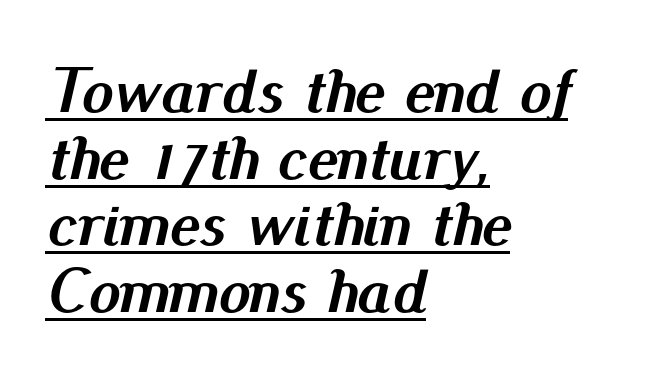
The image shows 64 px semibold type, italic (leaning right); set left-aligned, tight line spacing (1.04x), normal letter spacing, underlined; medium stroke contrast and a small x-height.
